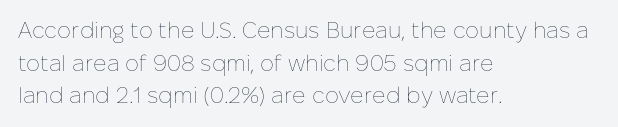
The image shows 22 px text type, upright; set left-aligned, normal line spacing (1.48x), normal letter spacing, not underlined.
